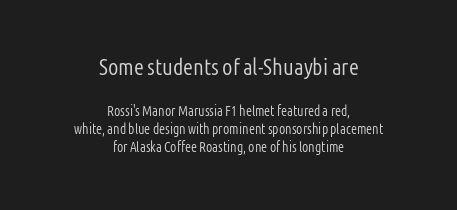
The image shows 23 px text type, upright; set centered, normal line spacing (1.31x), normal letter spacing, not underlined; the first (top) block is 1.64x larger.
